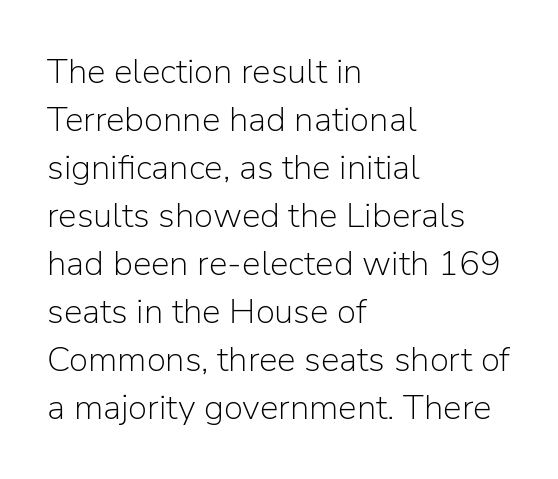
The image shows 35 px light sans-serif type, upright; set left-aligned, normal line spacing (1.37x), normal letter spacing, not underlined; low stroke contrast and a medium x-height.
